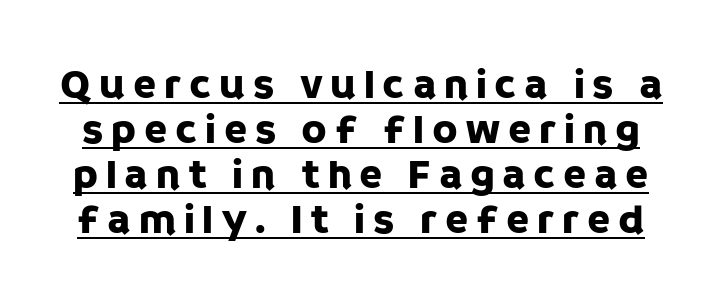
Upright lettering throughout. Looks like regular typesetting: each glyph gets only the width it needs. This block would grow much taller if given ordinary leading; it's compressed now. The typeface chosen for these lines omits serifs. In designer terms, the underline attribute is active on this setting.
